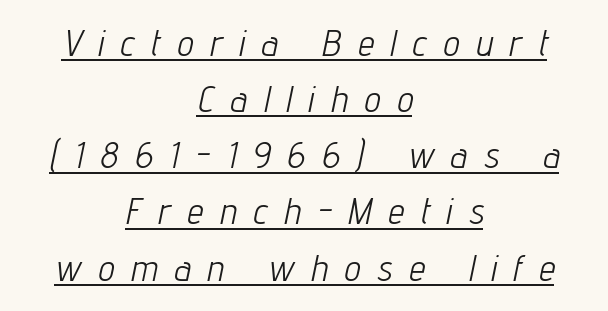
The image shows 36 px light, condensed type, italic (leaning right); set centered, normal line spacing (1.56x), unusually wide letter spacing (+0.48 em), underlined; low stroke contrast and a medium x-height.
